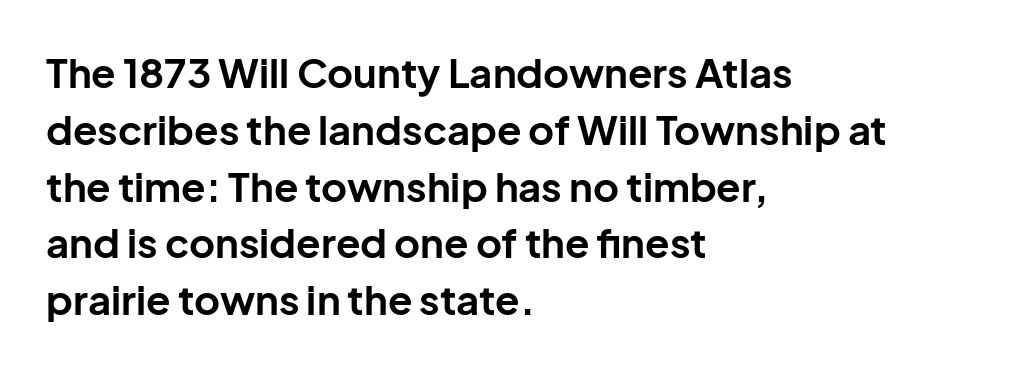
Type without underlining. Notice how thick the strokes are: this is what a full bold looks like. Spacing verdict: proportional, widths tailored to each character. Stroke terminals: plain, sans-serif. Visually the block forms a straight wall on the left and a jagged coastline on the right. Italic? Not at all — the glyphs are vertical.
